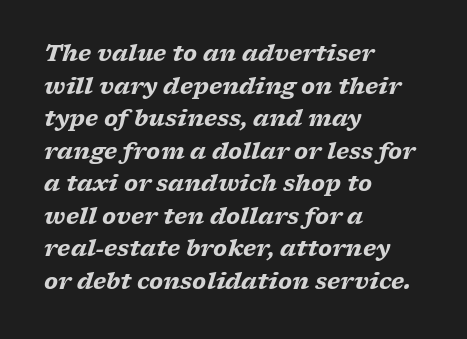
Q: Is the text bold? A: Yes.
Q: Is the text italic (slanted)? A: Yes, it leans right by about 17 degrees.
Q: Is the text underlined? A: No.
Q: How is the paragraph aligned? A: Left-aligned.
Q: Is the spacing between letters normal or unusually wide? A: Normal.
Q: Is the spacing between lines tight, normal or loose? A: Normal.
